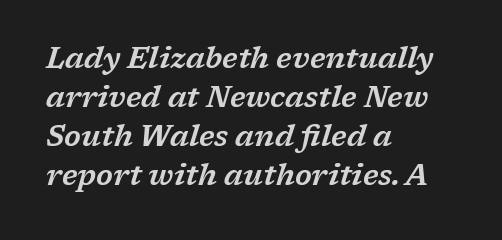
{"serif": "yes", "italic": "yes", "lean": "right", "slant_degrees": 17, "width": "wide", "stroke_contrast": "low", "x_height": "medium", "monospaced": "no", "underline": "no", "align": "left", "line_spacing": "normal", "line_spacing_ratio": 1.35, "letter_spacing": "normal", "letter_spacing_em": 0.0, "glyph_px": 29}
